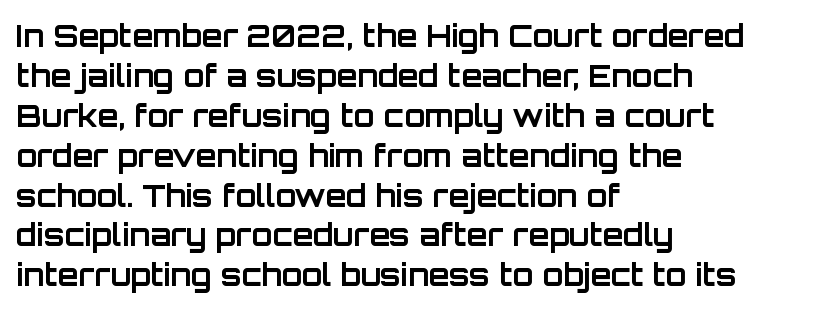
{"serif": "no", "italic": "no", "bold": "yes", "weight": "bold", "width": "normal", "stroke_contrast": "low", "x_height": "large", "monospaced": "no", "underline": "no", "align": "left", "line_spacing": "normal", "line_spacing_ratio": 1.33, "letter_spacing": "normal", "letter_spacing_em": 0.0, "glyph_px": 30}
